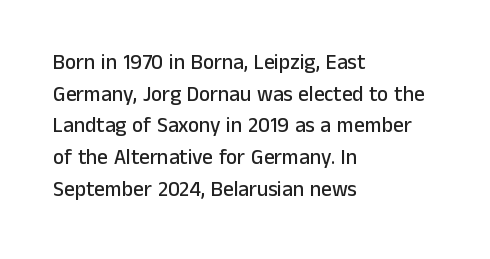
The image shows 21 px text type, upright; set left-aligned, normal line spacing (1.51x), normal letter spacing, not underlined.
